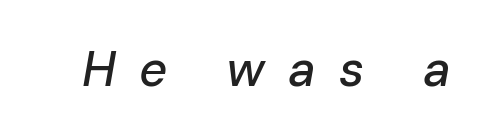
{"italic": "yes", "lean": "right", "slant_degrees": 10, "width": "normal", "stroke_contrast": "low", "x_height": "medium", "monospaced": "no", "underline": "no", "letter_spacing": "wide", "letter_spacing_em": 0.47, "glyph_px": 49}
